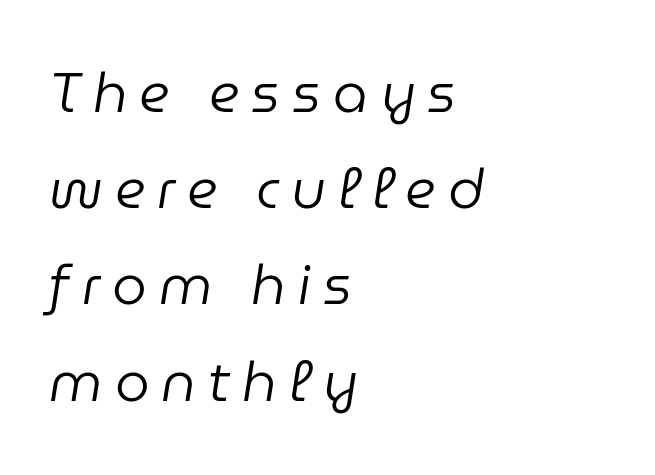
{"italic": "yes", "lean": "right", "slant_degrees": 9, "bold": "no", "weight": "regular", "width": "normal", "stroke_contrast": "low", "x_height": "medium", "monospaced": "no", "underline": "no", "align": "left", "line_spacing_ratio": 1.75, "letter_spacing": "wide", "letter_spacing_em": 0.22, "glyph_px": 55}
